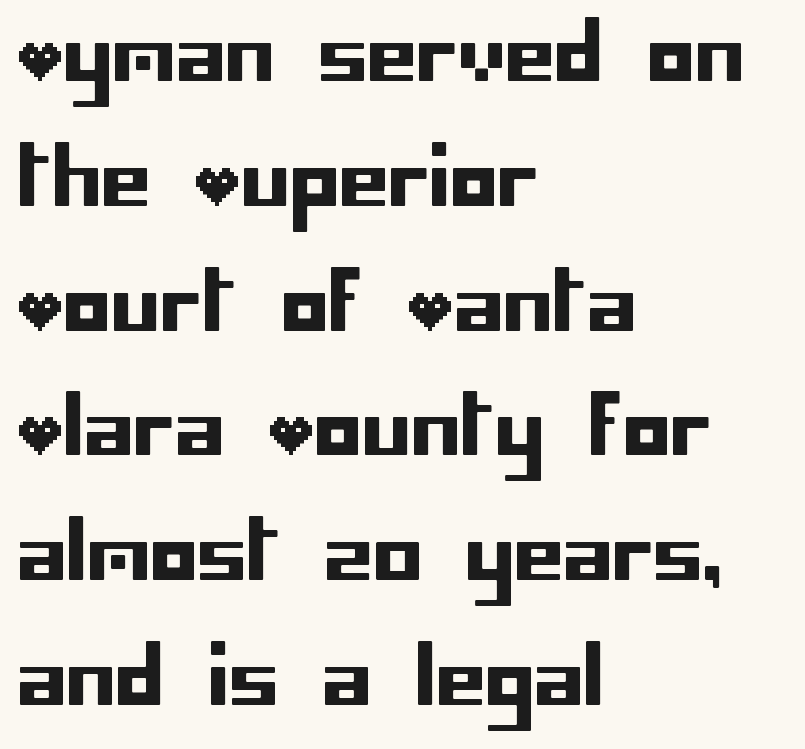
How are the letters spaced? Ordinarily, with no added tracking. A student would call this left alignment; a typographer would say flush left, rag right. Letterform terminals end flat and unadorned throughout the passage. The strip under each line holds only bare page.
